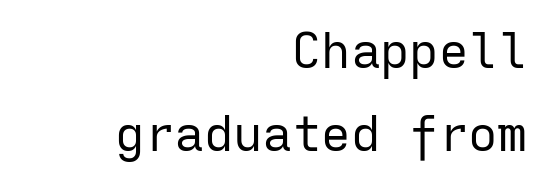
Here the glyphs are tracked normally, forming tight word shapes. The zone under the glyphs is completely vacant. Is the type heavy? It reads as light-to-regular instead. Spacing verdict: monospaced, one width for all characters. This is sans-serif lettering, the kind often seen on screens and signage. All the whitespace from short lines collects on the left.
